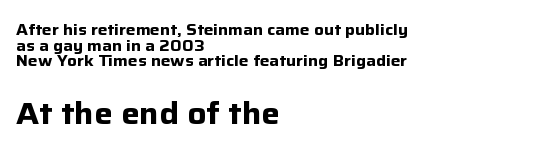
{"serif": "no", "italic": "no", "bold": "yes", "weight": "bold", "width": "normal", "stroke_contrast": "low", "x_height": "medium", "monospaced": "no", "underline": "no", "align": "left", "line_spacing": "tight", "line_spacing_ratio": 0.98, "letter_spacing": "normal", "letter_spacing_em": 0.0, "larger_block": "second", "size_ratio": 1.94, "glyph_px": 31}
